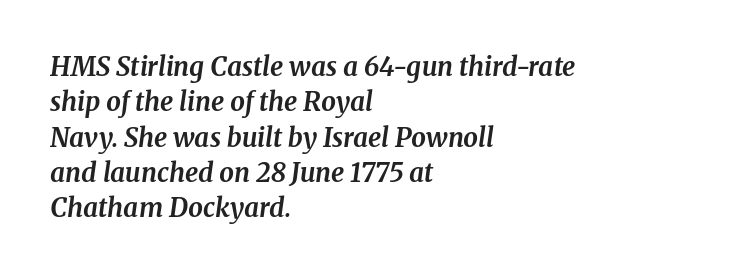
Q: Is the text bold? A: Yes.
Q: Is the text italic (slanted)? A: Yes, it leans right by about 8 degrees.
Q: Is the text underlined? A: No.
Q: How is the paragraph aligned? A: Left-aligned.
Q: Is the spacing between letters normal or unusually wide? A: Normal.
Q: Is the spacing between lines tight, normal or loose? A: Normal.
